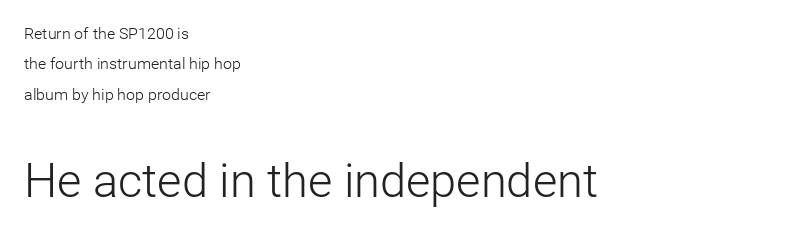
{"serif": "no", "italic": "no", "bold": "no", "weight": "light", "width": "normal", "stroke_contrast": "low", "x_height": "medium", "monospaced": "no", "underline": "no", "align": "left", "line_spacing": "loose", "line_spacing_ratio": 1.9, "letter_spacing": "normal", "letter_spacing_em": 0.0, "larger_block": "second", "size_ratio": 2.94, "glyph_px": 47}
